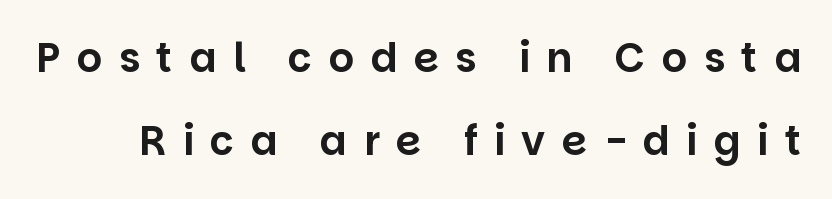
{"serif": "no", "italic": "no", "width": "normal", "stroke_contrast": "low", "x_height": "large", "monospaced": "no", "underline": "no", "line_spacing": "loose", "line_spacing_ratio": 2.07, "letter_spacing": "wide", "letter_spacing_em": 0.41, "glyph_px": 40}
